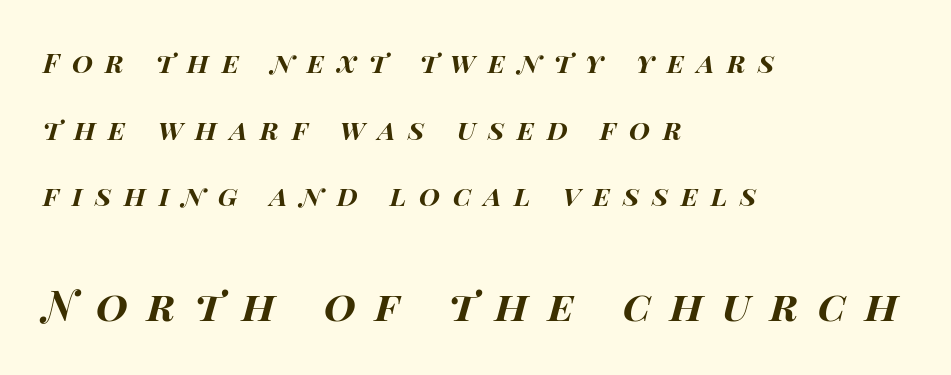
Q: Is the text bold? A: Yes.
Q: Is the text italic (slanted)? A: Yes, it leans right by about 15 degrees.
Q: Is the text underlined? A: No.
Q: How is the paragraph aligned? A: Left-aligned.
Q: Is the spacing between letters normal or unusually wide? A: Unusually wide.
Q: Is the spacing between lines tight, normal or loose? A: Loose.
Q: Which block of text is set in a larger size, the first (top) or the second (bottom)? A: The second (bottom) one.
Q: Width (condensed, normal, or wide)? A: Wide.
Q: Stroke contrast? A: High.
Q: x-height? A: Large.
Q: Monospaced? A: No.
